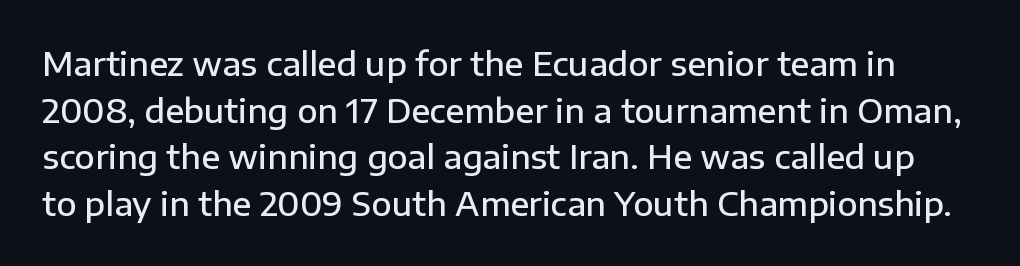
Q: Is the text bold? A: Semi-bold.
Q: Is the text italic (slanted)? A: No, it is upright.
Q: Is the typeface a serif or a sans-serif typeface? A: Sans-serif.
Q: Is the text underlined? A: No.
Q: Is the spacing between letters normal or unusually wide? A: Normal.
Q: Is the spacing between lines tight, normal or loose? A: Normal.
Q: Width (condensed, normal, or wide)? A: Normal.
Q: Stroke contrast? A: Low.
Q: x-height? A: Medium.
Q: Monospaced? A: No.
